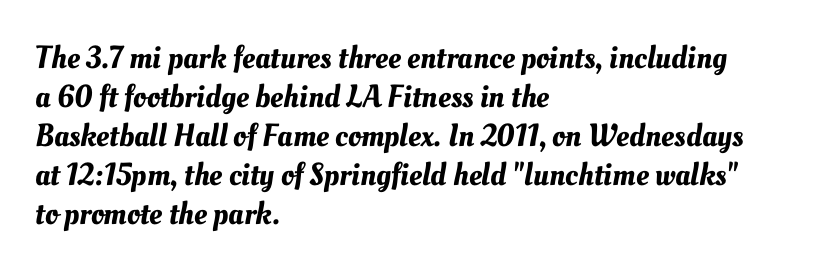
Q: Is the text underlined? A: No.
Q: How is the paragraph aligned? A: Left-aligned.
Q: Is the spacing between letters normal or unusually wide? A: Normal.
Q: Width (condensed, normal, or wide)? A: Normal.
Q: Stroke contrast? A: Medium.
Q: x-height? A: Small.
Q: Monospaced? A: No.
